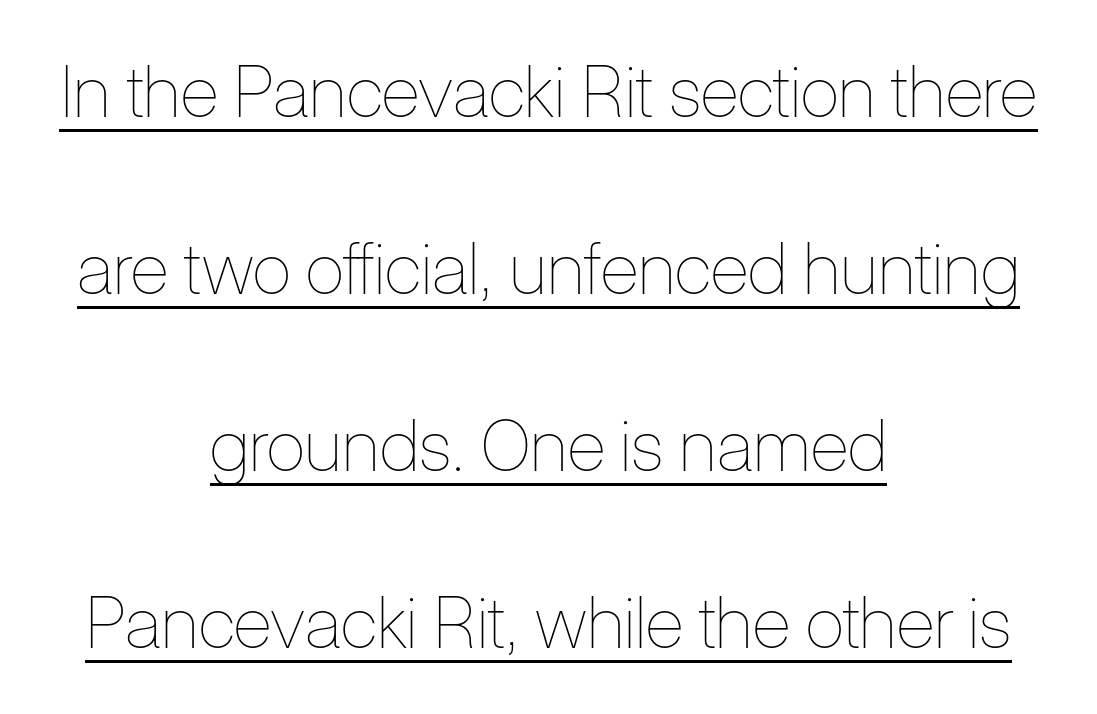
Nothing unusual about the tracking: characters are spaced as the font intends. Beneath each row of characters lies a ruled line. The lines are spread far apart with generous leading. The rendering positions every line midway between the sides.
